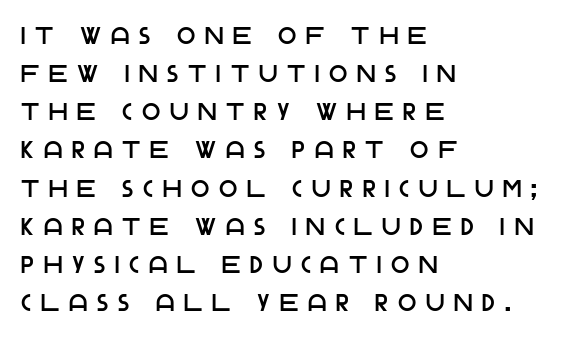
Q: Is the text italic (slanted)? A: No, it is upright.
Q: Is the text underlined? A: No.
Q: How is the paragraph aligned? A: Left-aligned.
Q: Is the spacing between letters normal or unusually wide? A: Unusually wide.
Q: Is the spacing between lines tight, normal or loose? A: Normal.
